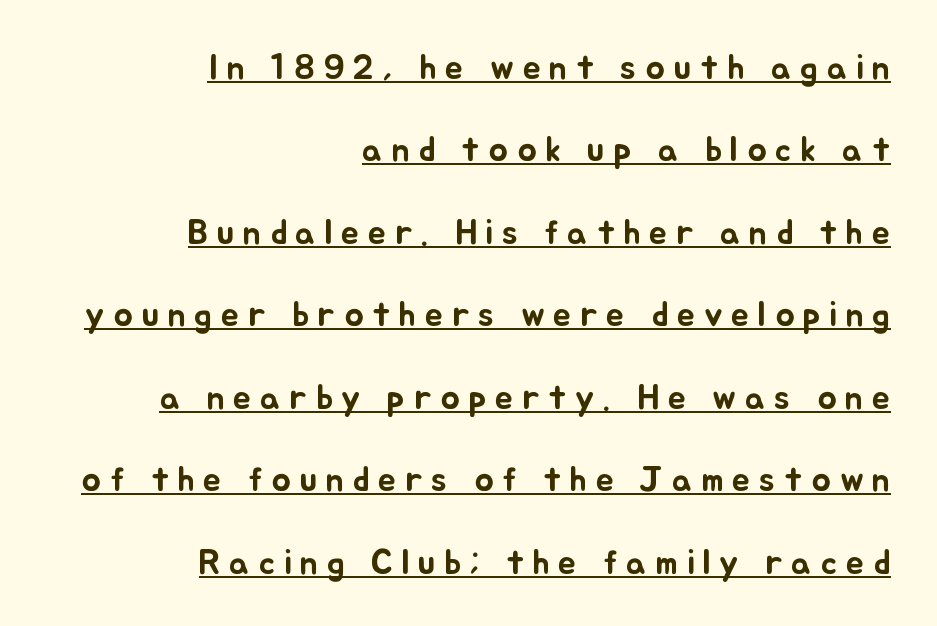
{"italic": "no", "width": "normal", "stroke_contrast": "low", "x_height": "small", "monospaced": "no", "underline": "yes", "align": "right", "line_spacing": "loose", "line_spacing_ratio": 2.29, "letter_spacing": "wide", "letter_spacing_em": 0.24, "glyph_px": 36}
